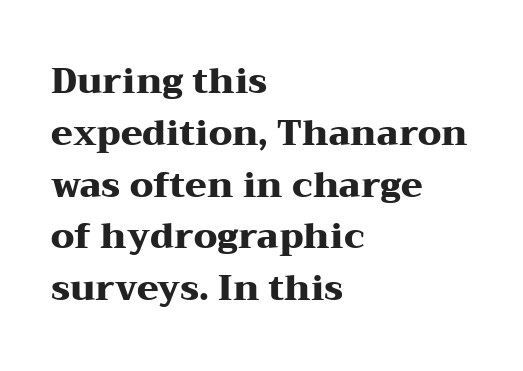
Q: Is the text bold? A: Yes.
Q: Is the text italic (slanted)? A: No, it is upright.
Q: Is the typeface a serif or a sans-serif typeface? A: Serif.
Q: Is the text underlined? A: No.
Q: How is the paragraph aligned? A: Left-aligned.
Q: Is the spacing between letters normal or unusually wide? A: Normal.
Q: Is the spacing between lines tight, normal or loose? A: Normal.
Q: Width (condensed, normal, or wide)? A: Wide.
Q: Stroke contrast? A: Medium.
Q: x-height? A: Medium.
Q: Monospaced? A: No.
